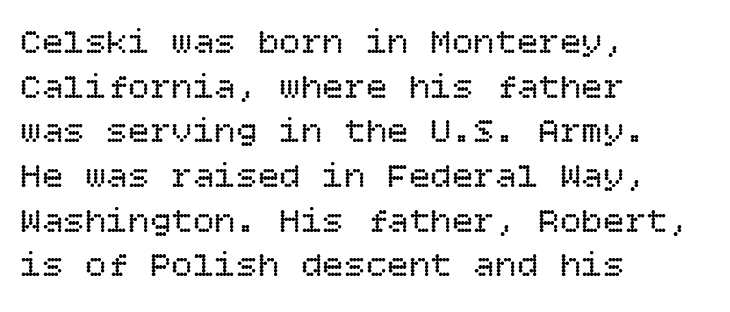
Q: Is the text bold? A: No.
Q: Is the text italic (slanted)? A: No, it is upright.
Q: Is the text underlined? A: No.
Q: How is the paragraph aligned? A: Left-aligned.
Q: Is the spacing between letters normal or unusually wide? A: Normal.
Q: Width (condensed, normal, or wide)? A: Normal.
Q: Stroke contrast? A: Low.
Q: x-height? A: Large.
